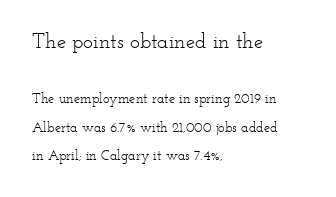
The image shows 21 px text type, upright; set left-aligned, loose line spacing (2.05x), normal letter spacing, not underlined; the first (top) block is 1.5x larger.
